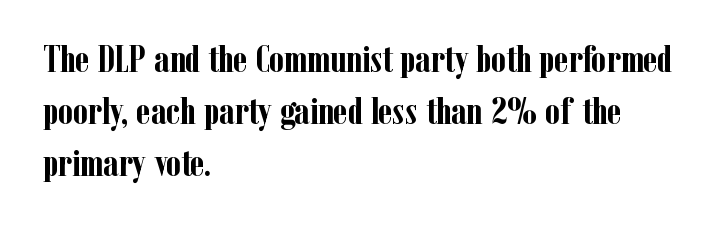
The passage shown has conventional tracking throughout. A serif font was chosen for this passage. The passage shown is typed in a proportional face where columns would drift. Does the weight exceed regular? Yes, all the way to bold.
